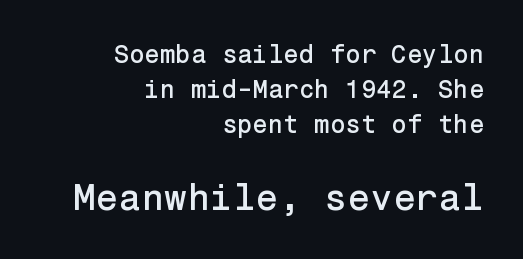
Q: Is the text italic (slanted)? A: No, it is upright.
Q: Is the typeface a serif or a sans-serif typeface? A: Sans-serif.
Q: Is the text underlined? A: No.
Q: How is the paragraph aligned? A: Right-aligned.
Q: Is the spacing between letters normal or unusually wide? A: Normal.
Q: Is the spacing between lines tight, normal or loose? A: Normal.
Q: Which block of text is set in a larger size, the first (top) or the second (bottom)? A: The second (bottom) one.
Q: Width (condensed, normal, or wide)? A: Normal.
Q: Stroke contrast? A: Low.
Q: x-height? A: Medium.
